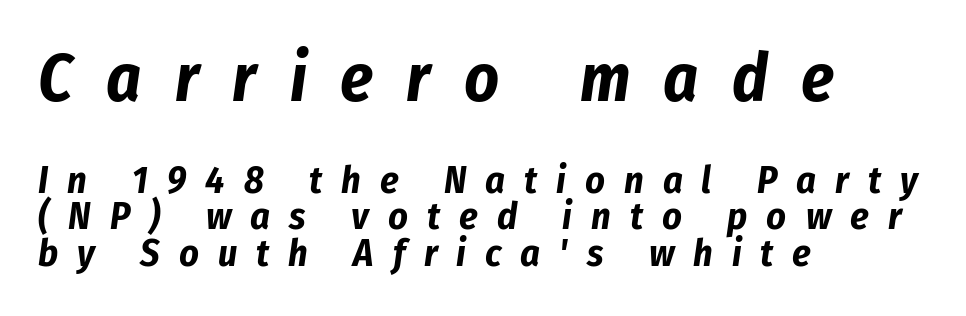
Q: Is the text bold? A: Yes.
Q: Is the text italic (slanted)? A: Yes, it leans right by about 8 degrees.
Q: Is the text underlined? A: No.
Q: How is the paragraph aligned? A: Left-aligned.
Q: Is the spacing between letters normal or unusually wide? A: Unusually wide.
Q: Is the spacing between lines tight, normal or loose? A: Tight.
Q: Which block of text is set in a larger size, the first (top) or the second (bottom)? A: The first (top) one.
Q: Width (condensed, normal, or wide)? A: Condensed.
Q: Stroke contrast? A: Low.
Q: x-height? A: Medium.
Q: Monospaced? A: No.
